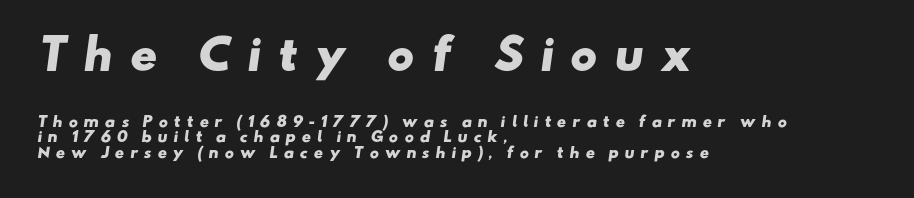
Q: Is the text bold? A: Yes.
Q: Is the typeface a serif or a sans-serif typeface? A: Sans-serif.
Q: Is the text underlined? A: No.
Q: How is the paragraph aligned? A: Left-aligned.
Q: Is the spacing between letters normal or unusually wide? A: Unusually wide.
Q: Is the spacing between lines tight, normal or loose? A: Tight.
Q: Which block of text is set in a larger size, the first (top) or the second (bottom)? A: The first (top) one.
Q: Width (condensed, normal, or wide)? A: Wide.
Q: Stroke contrast? A: Low.
Q: x-height? A: Small.
Q: Monospaced? A: No.
